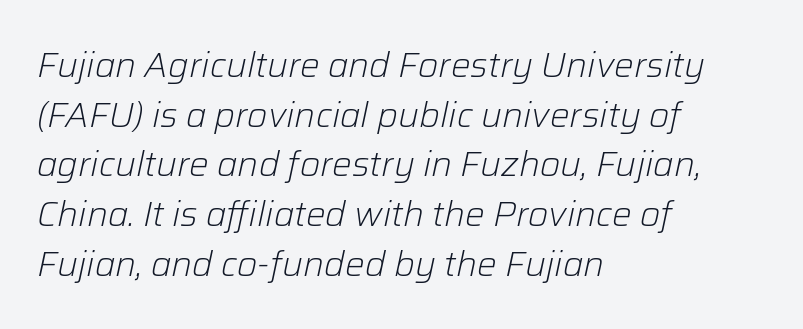
Spacing verdict: proportional, widths tailored to each character. An italicized treatment has been applied to the whole sample. If you drew a ruler down the left edge, every line would touch it. Vertical spacing — default. Glyph-to-glyph distance matches everyday printed text.
